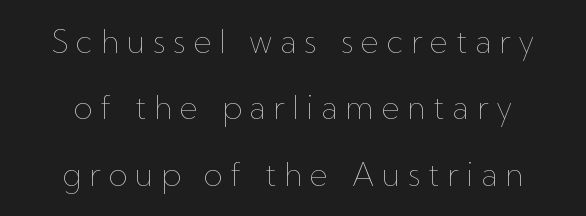
The image shows 31 px thin type, upright; set loose line spacing (2.14x), unusually wide letter spacing (+0.25 em), not underlined; low stroke contrast and a medium x-height.
